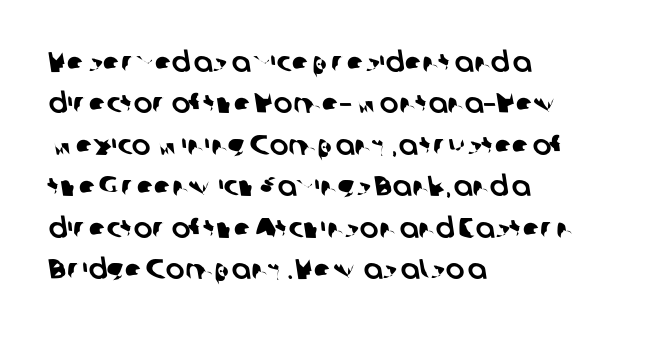
{"serif": "no", "width": "normal", "stroke_contrast": "low", "x_height": "medium", "monospaced": "no", "underline": "no", "align": "left", "line_spacing": "normal", "line_spacing_ratio": 1.48, "letter_spacing": "normal", "letter_spacing_em": 0.0, "glyph_px": 28}
